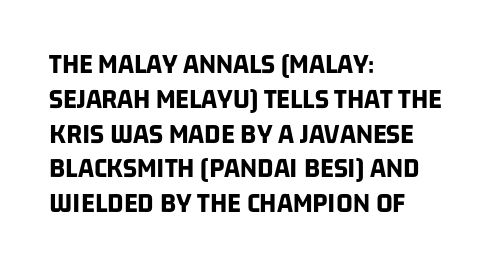
Q: Is the text bold? A: Yes.
Q: Is the typeface a serif or a sans-serif typeface? A: Sans-serif.
Q: Is the text underlined? A: No.
Q: How is the paragraph aligned? A: Left-aligned.
Q: Is the spacing between letters normal or unusually wide? A: Normal.
Q: Width (condensed, normal, or wide)? A: Condensed.
Q: Stroke contrast? A: Low.
Q: x-height? A: Large.
Q: Monospaced? A: No.
